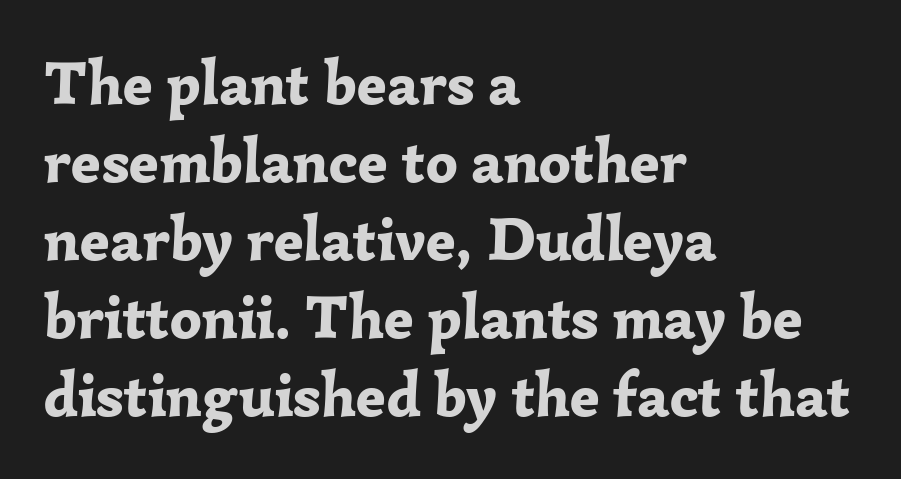
The image shows 62 px bold serif type, upright; set left-aligned, normal line spacing (1.26x), normal letter spacing, not underlined; low stroke contrast and a medium x-height.
